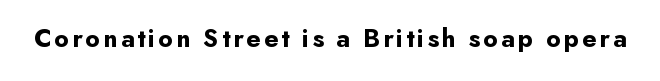
The image shows 26 px bold type, upright; set not underlined.
